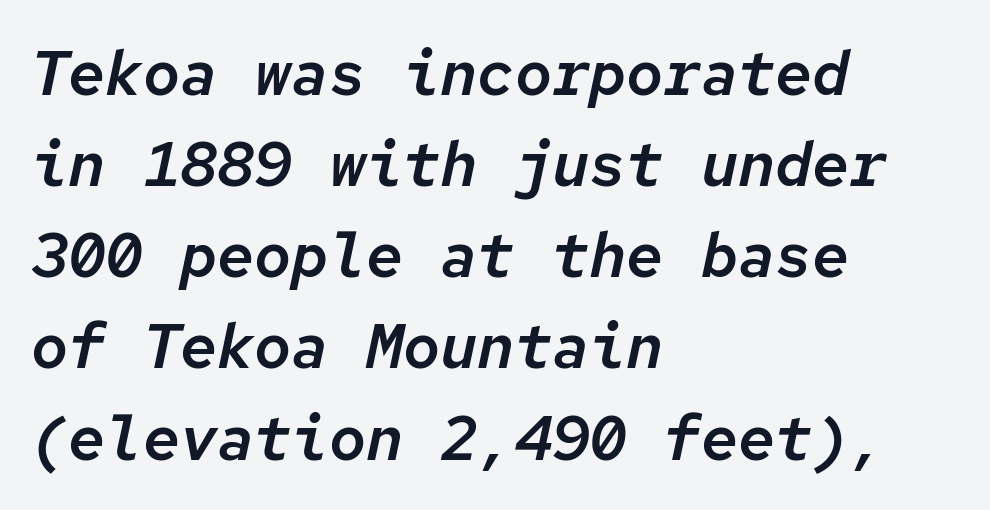
{"italic": "yes", "lean": "right", "slant_degrees": 12, "width": "normal", "stroke_contrast": "low", "x_height": "medium", "monospaced": "yes", "underline": "no", "align": "left", "line_spacing": "normal", "line_spacing_ratio": 1.47, "letter_spacing": "normal", "letter_spacing_em": 0.0, "glyph_px": 62}
